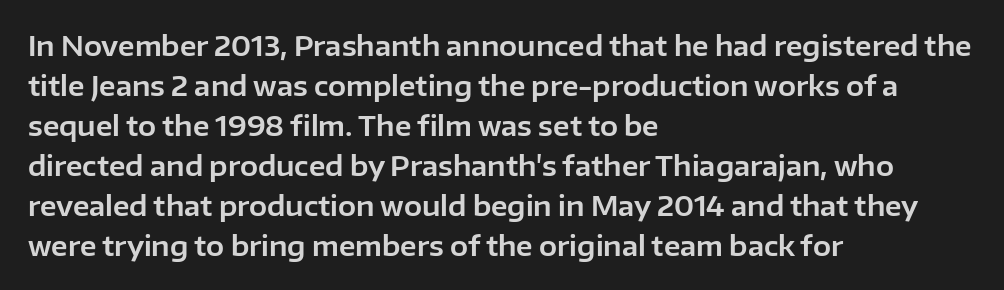
The image shows 27 px text type, upright; set left-aligned, normal line spacing (1.48x), normal letter spacing, not underlined.
